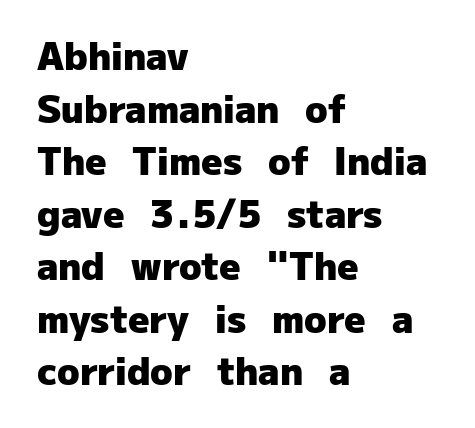
Does the lettering tilt? It doesn't — this is upright. Letters rest on an invisible, unmarked baseline. Strong, thick strokes mark this as bold type. In terms of leading, this rendering sits right in the middle. Each letter's strokes conclude bluntly, with no projecting serifs.
